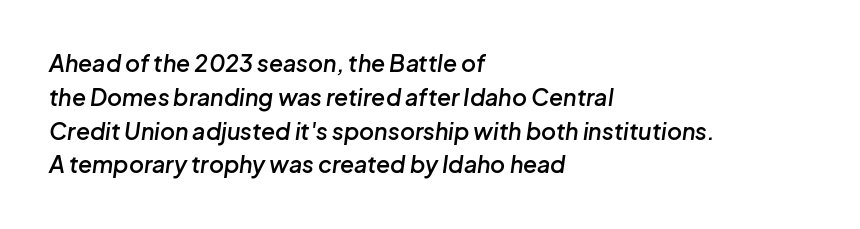
Q: Is the text bold? A: Semi-bold.
Q: Is the text italic (slanted)? A: Yes, it leans right by about 8 degrees.
Q: Is the text underlined? A: No.
Q: How is the paragraph aligned? A: Left-aligned.
Q: Is the spacing between letters normal or unusually wide? A: Normal.
Q: Is the spacing between lines tight, normal or loose? A: Normal.
